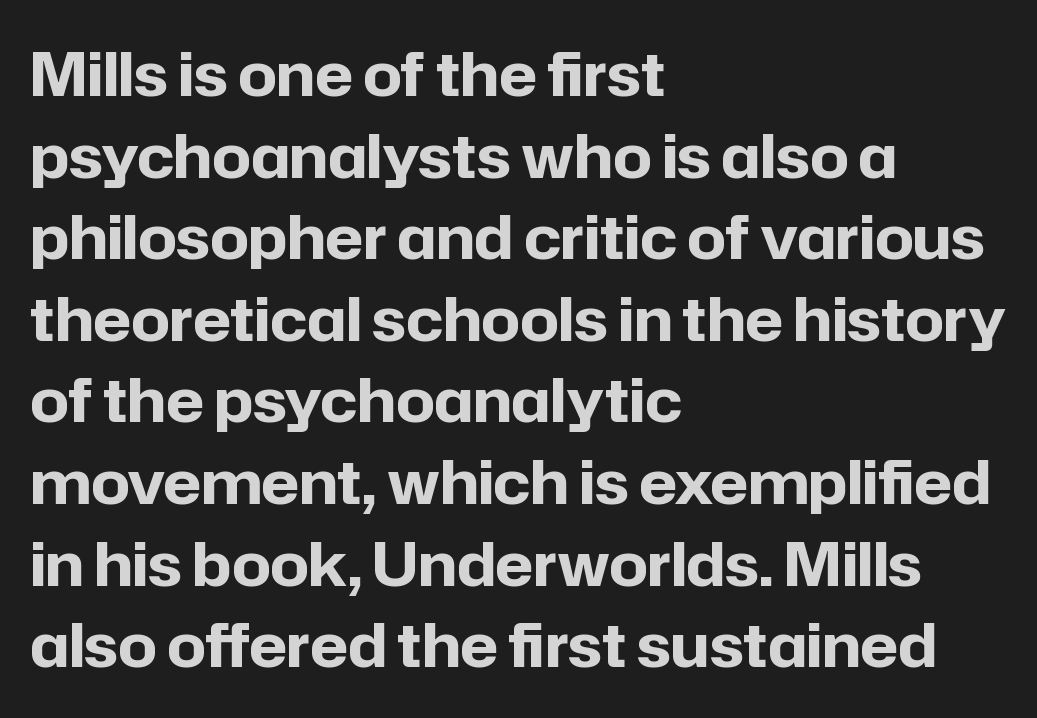
Q: Is the text bold? A: Yes.
Q: Is the text italic (slanted)? A: No, it is upright.
Q: Is the typeface a serif or a sans-serif typeface? A: Sans-serif.
Q: Is the text underlined? A: No.
Q: How is the paragraph aligned? A: Left-aligned.
Q: Is the spacing between letters normal or unusually wide? A: Normal.
Q: Is the spacing between lines tight, normal or loose? A: Normal.
Q: Width (condensed, normal, or wide)? A: Normal.
Q: Stroke contrast? A: Low.
Q: x-height? A: Medium.
Q: Monospaced? A: No.
